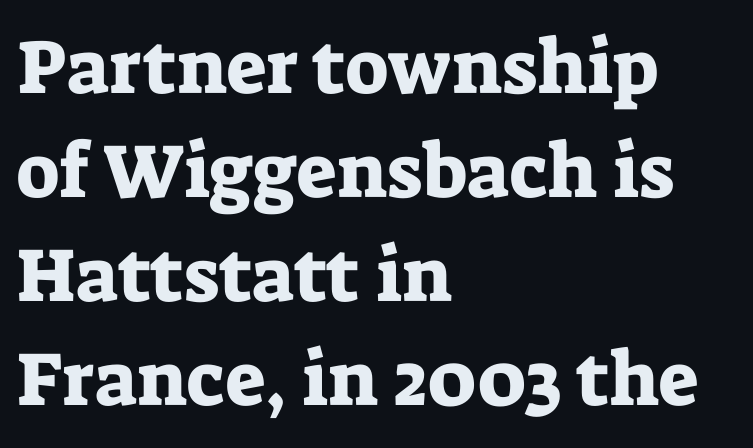
{"serif": "yes", "italic": "no", "width": "normal", "stroke_contrast": "low", "x_height": "medium", "monospaced": "no", "underline": "no", "align": "left", "line_spacing": "normal", "line_spacing_ratio": 1.37, "letter_spacing": "normal", "letter_spacing_em": 0.0, "glyph_px": 76}
